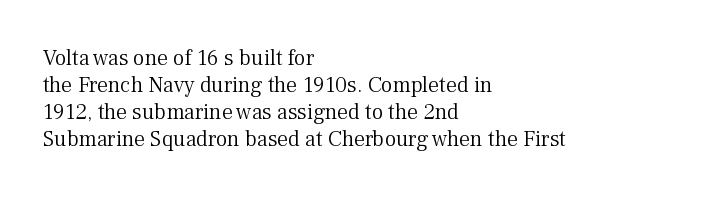
{"italic": "no", "bold": "no", "underline": "no", "align": "left", "line_spacing_ratio": 1.22, "letter_spacing": "normal", "letter_spacing_em": 0.0, "glyph_px": 22}
